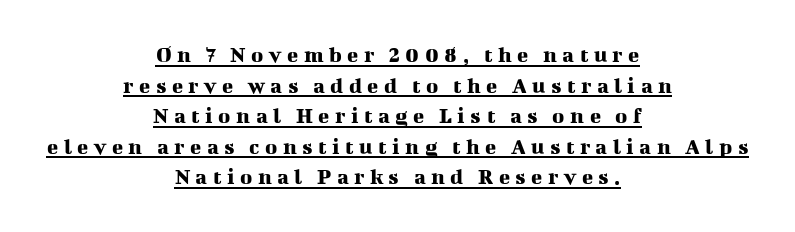
The specimen reads as upright at a glance. Here the glyphs are tracked loosely, breaking word shapes into spaced letters. Honestly, the row spacing looks completely unremarkable. Beneath each row of characters lies a ruled line. Horizontal alignment here is central, giving a formal, balanced look.
